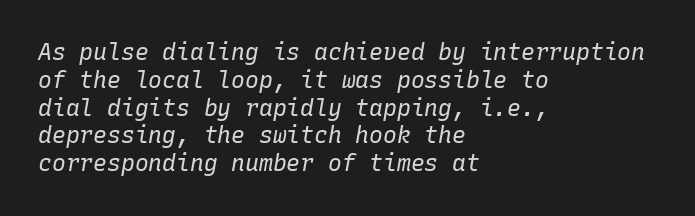
Q: Is the text bold? A: No.
Q: Is the text italic (slanted)? A: Yes, it leans right by about 10 degrees.
Q: Is the text underlined? A: No.
Q: How is the paragraph aligned? A: Left-aligned.
Q: Is the spacing between letters normal or unusually wide? A: Normal.
